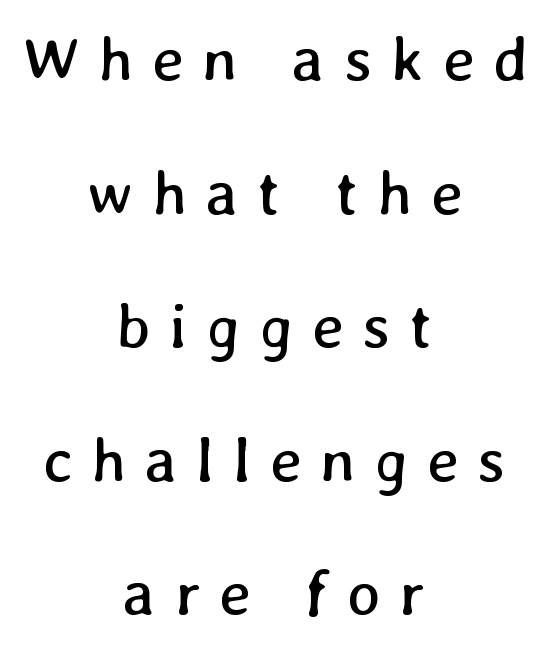
Q: Is the text bold? A: No.
Q: Is the text underlined? A: No.
Q: How is the paragraph aligned? A: Centered.
Q: Is the spacing between letters normal or unusually wide? A: Unusually wide.
Q: Is the spacing between lines tight, normal or loose? A: Loose.
Q: Width (condensed, normal, or wide)? A: Normal.
Q: Stroke contrast? A: Low.
Q: x-height? A: Medium.
Q: Monospaced? A: No.
